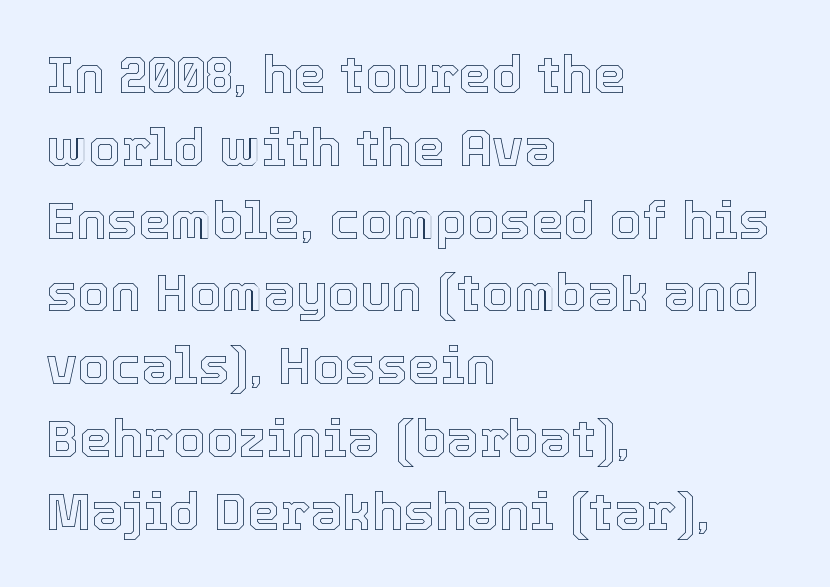
Q: Is the text italic (slanted)? A: No, it is upright.
Q: Is the text underlined? A: No.
Q: How is the paragraph aligned? A: Left-aligned.
Q: Is the spacing between letters normal or unusually wide? A: Normal.
Q: Is the spacing between lines tight, normal or loose? A: Normal.
Q: Width (condensed, normal, or wide)? A: Normal.
Q: x-height? A: Medium.
Q: Monospaced? A: No.
